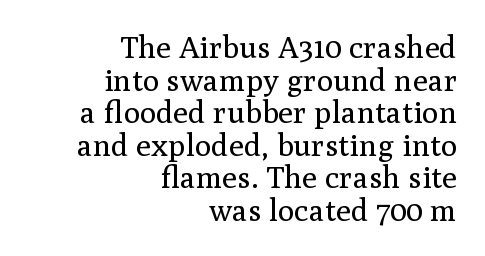
{"serif": "yes", "italic": "no", "bold": "no", "weight": "regular", "width": "normal", "stroke_contrast": "medium", "x_height": "medium", "monospaced": "no", "underline": "no", "align": "right", "line_spacing": "tight", "line_spacing_ratio": 1.05, "letter_spacing": "normal", "letter_spacing_em": 0.0, "glyph_px": 31}
